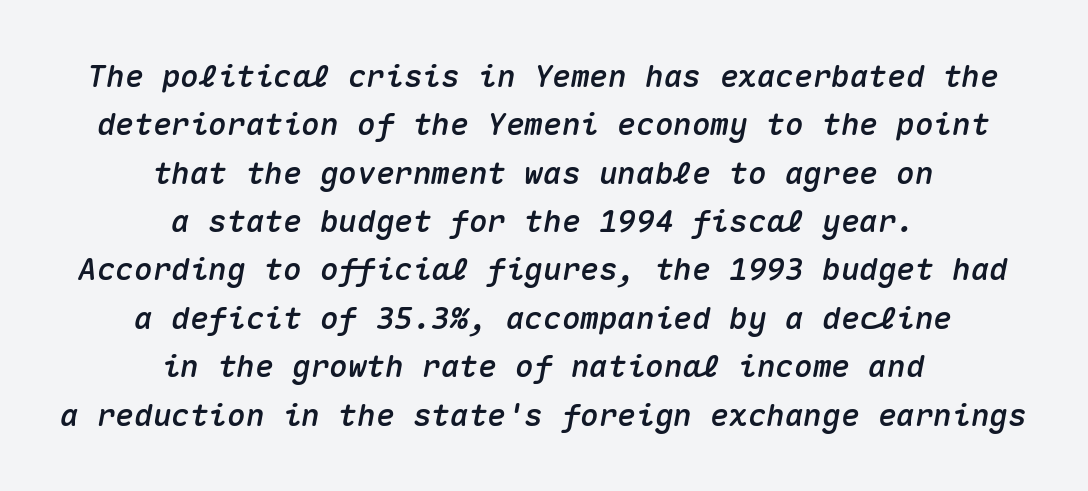
The image shows 31 px text type, italic (leaning right), monospaced; set centered, normal line spacing (1.56x), normal letter spacing, not underlined; medium stroke contrast and a medium x-height.
